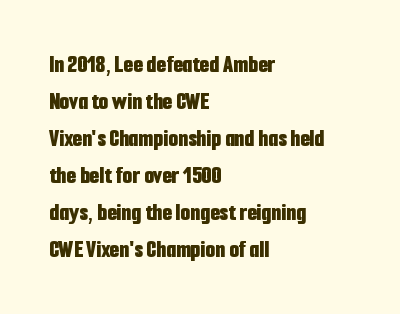
{"italic": "no", "bold": "yes", "underline": "no", "align": "left", "line_spacing": "normal", "line_spacing_ratio": 1.48, "letter_spacing": "normal", "letter_spacing_em": 0.0, "glyph_px": 25}
